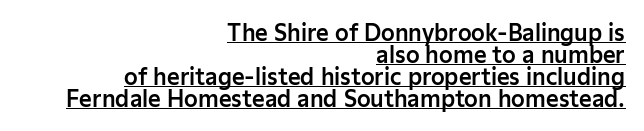
The image shows 22 px text type, upright; set right-aligned, tight line spacing (1.0x), normal letter spacing, underlined.
